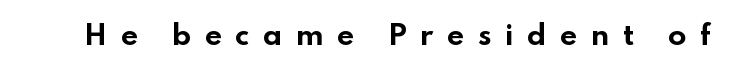
Q: Is the text bold? A: Yes.
Q: Is the text italic (slanted)? A: No, it is upright.
Q: Is the text underlined? A: No.
Q: Is the spacing between letters normal or unusually wide? A: Unusually wide.
